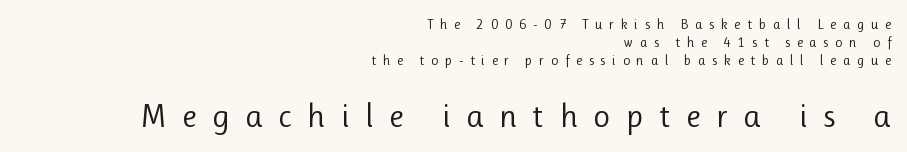
The weight would be labelled regular, book, light, or lighter still. A flush-right, rag-left setting is used for this passage. Is this a fixed-width face? No — the glyphs have proportional, varying widths. The lines sit at an ordinary, default distance from one another.
